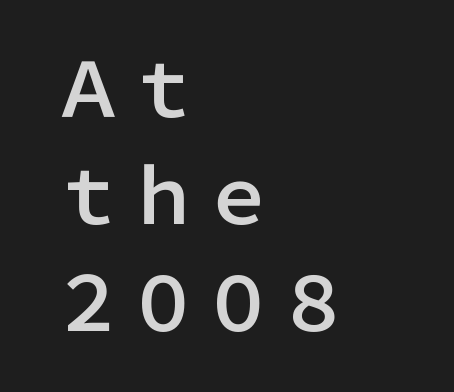
There is no visible air inserted between adjacent glyphs. Unlike a traditional serif, this face leaves its strokes unadorned. The baseline area is clear. The rag falls on the right side of this text block.
